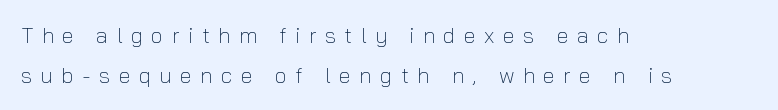
The image shows 22 px text type, upright; set left-aligned, line spacing 1.8x, unusually wide letter spacing (+0.38 em), not underlined.
